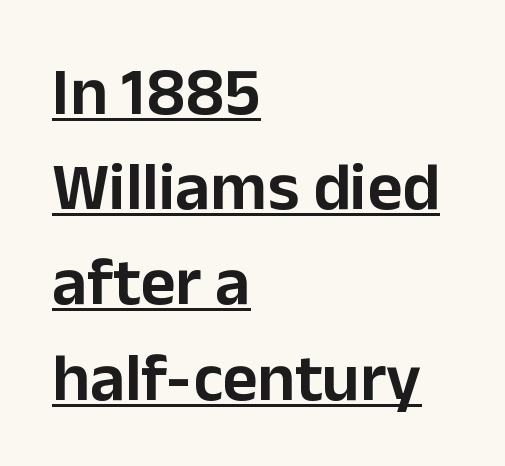
Normally led — the rows are evenly, conventionally spaced. Underlining? Definitely there. Type style note: lacks serifs. Note the varied advance widths — an 'i' is clearly narrower than an 'm'. Look at the tracking — it's just the regular setting, nothing added.
